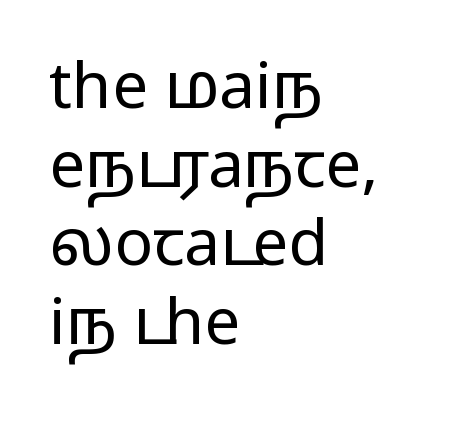
{"serif": "no", "italic": "no", "bold": "no", "weight": "regular", "width": "wide", "stroke_contrast": "low", "x_height": "medium", "monospaced": "no", "underline": "no", "align": "left", "line_spacing_ratio": 1.23, "letter_spacing": "normal", "letter_spacing_em": 0.0, "glyph_px": 64}
